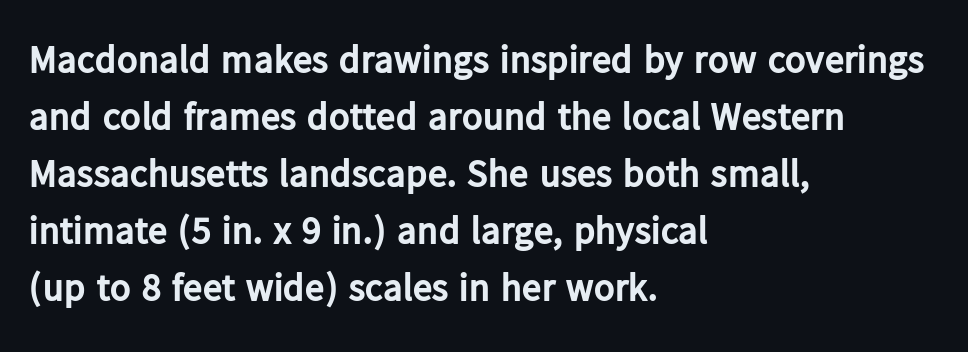
{"serif": "no", "italic": "no", "bold": "yes", "weight": "bold", "width": "normal", "stroke_contrast": "low", "x_height": "medium", "monospaced": "no", "underline": "no", "align": "left", "line_spacing": "normal", "line_spacing_ratio": 1.46, "letter_spacing": "normal", "letter_spacing_em": 0.0, "glyph_px": 39}
